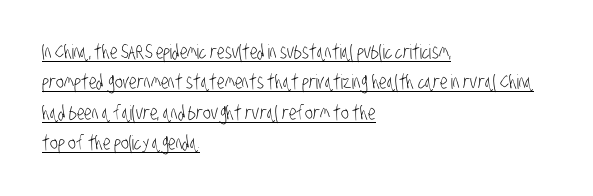
Q: Is the text bold? A: No.
Q: Is the text underlined? A: Yes.
Q: How is the paragraph aligned? A: Left-aligned.
Q: Is the spacing between letters normal or unusually wide? A: Normal.
Q: Is the spacing between lines tight, normal or loose? A: Normal.
